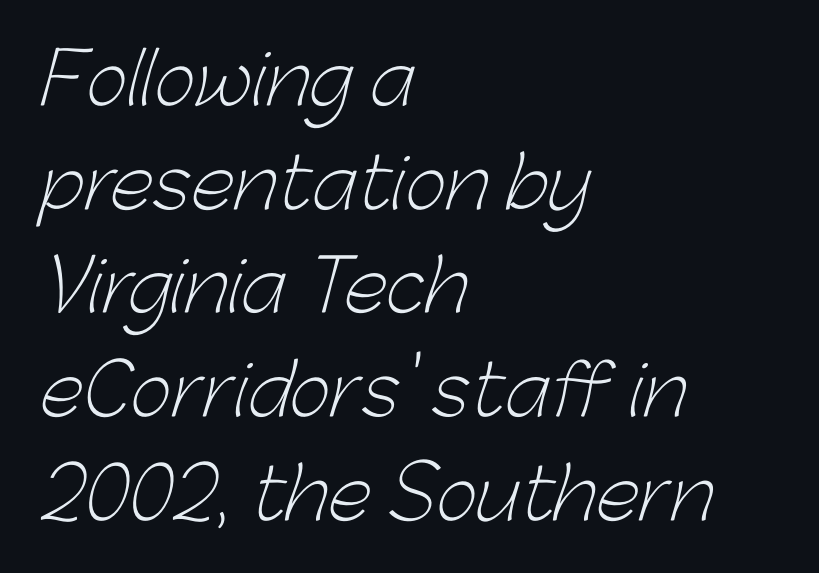
The letters sit at their default tracking, neither squeezed nor spread. The strip under each line holds only bare page. The passage shown is typed in a proportional face where columns would drift. Think standard paragraph weight, or any step lighter than that. Font category for this specimen: sans-serif.
